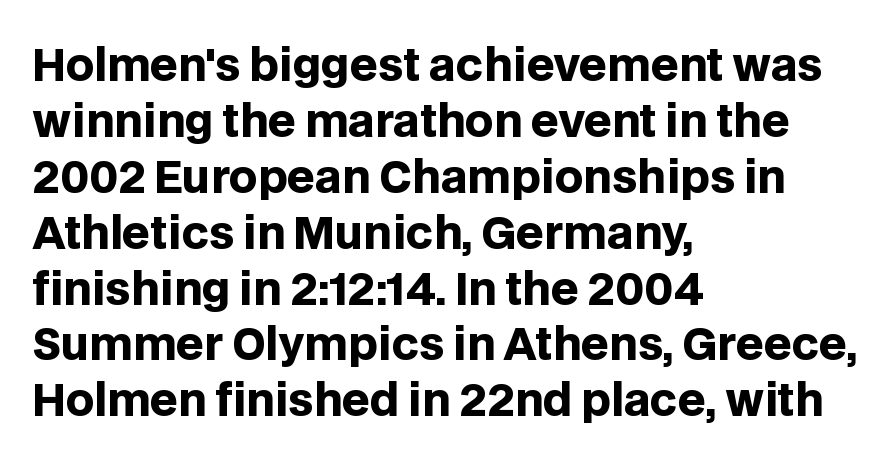
Q: Is the text bold? A: Yes.
Q: Is the text italic (slanted)? A: No, it is upright.
Q: Is the typeface a serif or a sans-serif typeface? A: Sans-serif.
Q: Is the text underlined? A: No.
Q: How is the paragraph aligned? A: Left-aligned.
Q: Is the spacing between letters normal or unusually wide? A: Normal.
Q: Is the spacing between lines tight, normal or loose? A: Normal.
Q: Width (condensed, normal, or wide)? A: Normal.
Q: Stroke contrast? A: Low.
Q: x-height? A: Large.
Q: Monospaced? A: No.
